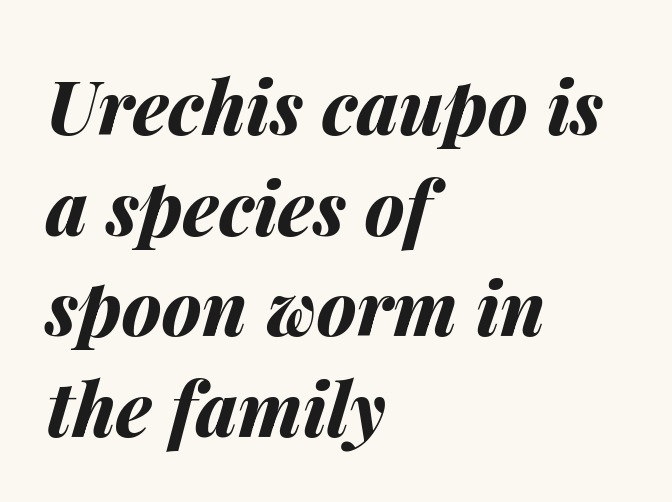
{"italic": "yes", "lean": "right", "slant_degrees": 14, "bold": "yes", "weight": "bold", "width": "normal", "stroke_contrast": "medium", "x_height": "medium", "monospaced": "no", "underline": "no", "align": "left", "line_spacing": "normal", "line_spacing_ratio": 1.36, "letter_spacing": "normal", "letter_spacing_em": 0.0, "glyph_px": 74}
